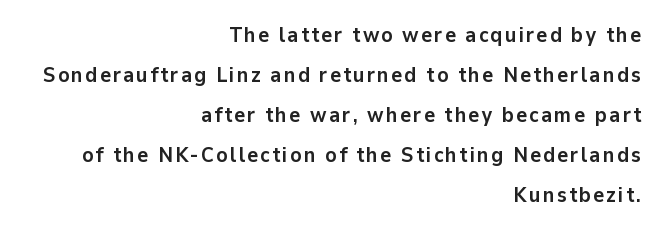
The image shows 21 px bold type, upright; set right-aligned, loose line spacing (1.91x), not underlined.
